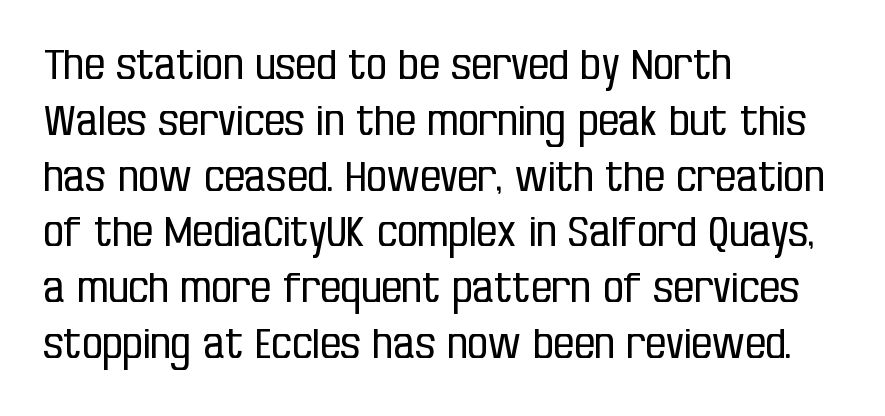
Reading down the column, the eye jumps a familiar distance to each next line. Unlike a traditional serif, this face leaves its strokes unadorned. Upright lettering throughout. Caption: multi-line text, flush left, ragged right. Vertical stems look standard width or narrower in stroke. The passage shown is typed in a proportional face where columns would drift.
